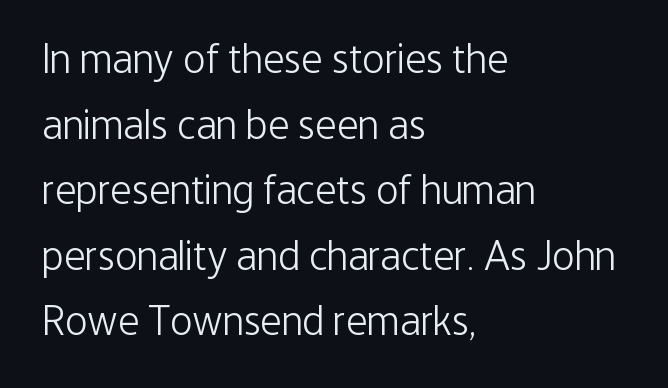
Q: Is the text bold? A: No.
Q: Is the text italic (slanted)? A: No, it is upright.
Q: Is the typeface a serif or a sans-serif typeface? A: Sans-serif.
Q: Is the text underlined? A: No.
Q: How is the paragraph aligned? A: Left-aligned.
Q: Is the spacing between letters normal or unusually wide? A: Normal.
Q: Is the spacing between lines tight, normal or loose? A: Normal.
Q: Width (condensed, normal, or wide)? A: Condensed.
Q: Stroke contrast? A: Low.
Q: x-height? A: Medium.
Q: Monospaced? A: No.
